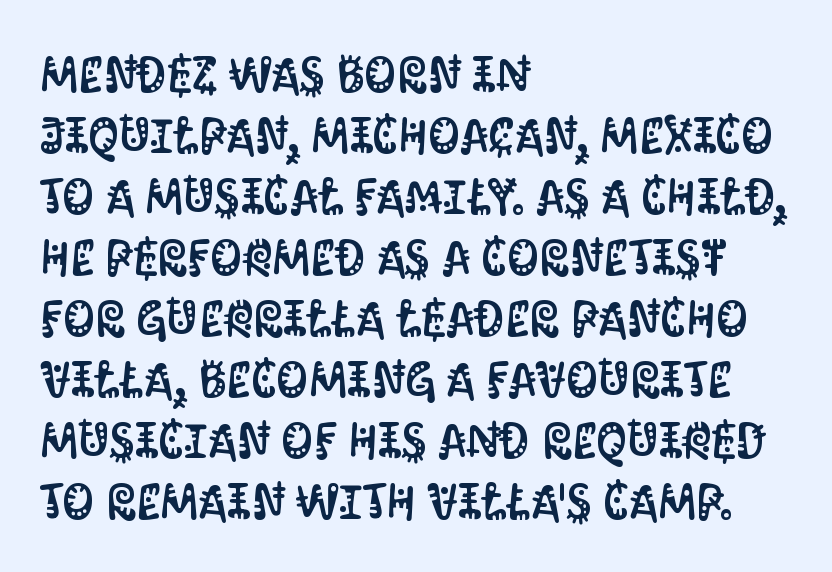
Does the copy run flush right? No — it runs flush left. The glyphs in this specimen are sans serif. The baseline area is clear. Inter-character spacing is left at the font's built-in metrics.
